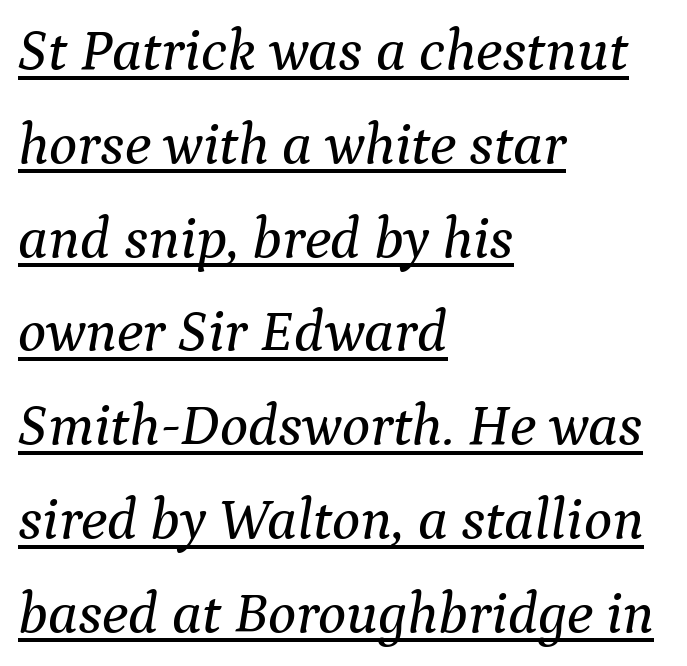
This rendering uses left alignment, leaving the right contour irregular. Yep, those are serifs on the letters. Here the designer chose a conventional face with non-uniform glyph widths. What decoration does the sample have? An underline.
